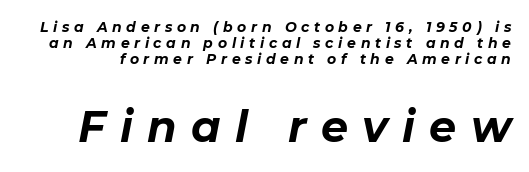
The image shows 43 px bold type, italic (leaning right); set tight line spacing (1.14x), unusually wide letter spacing (+0.33 em), not underlined; the second (bottom) block is 3.07x larger; low stroke contrast and a medium x-height.
